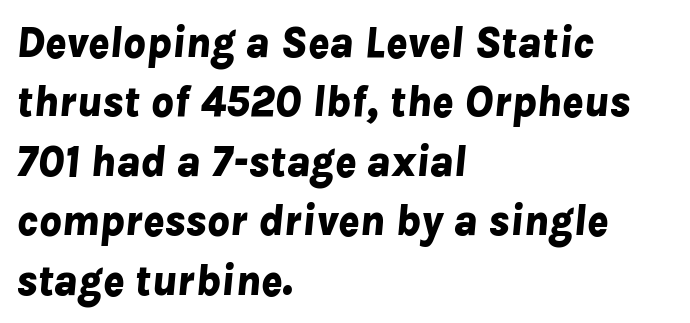
The image shows 44 px bold type, italic (leaning right); set left-aligned, normal line spacing (1.35x), normal letter spacing, not underlined; low stroke contrast and a medium x-height.
